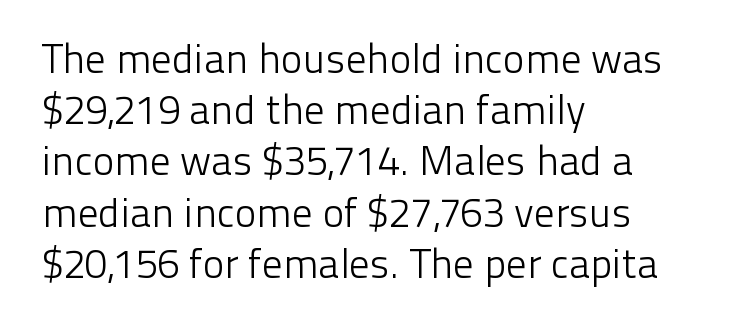
The image shows 41 px light sans-serif type, upright; set left-aligned, normal line spacing (1.25x), normal letter spacing, not underlined; low stroke contrast and a medium x-height.
